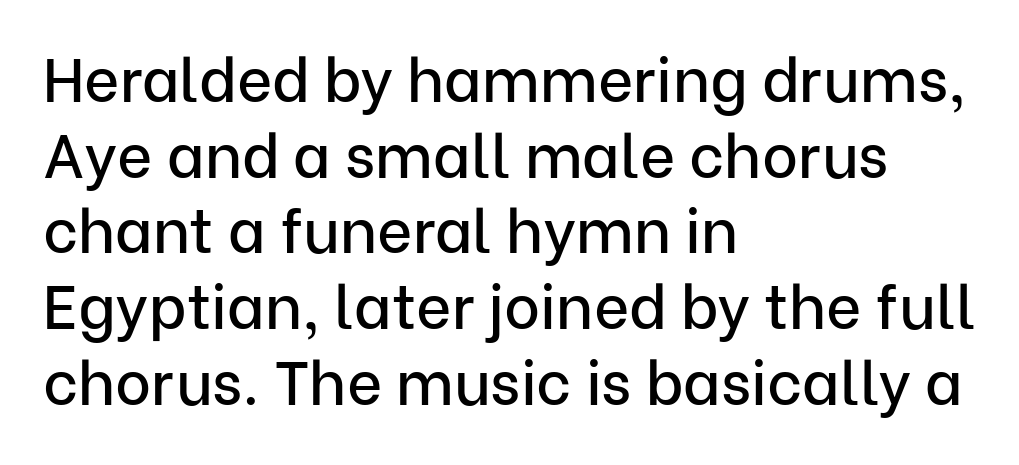
{"serif": "no", "italic": "no", "width": "normal", "stroke_contrast": "low", "x_height": "medium", "monospaced": "no", "underline": "no", "align": "left", "line_spacing_ratio": 1.24, "letter_spacing": "normal", "letter_spacing_em": 0.0, "glyph_px": 61}
